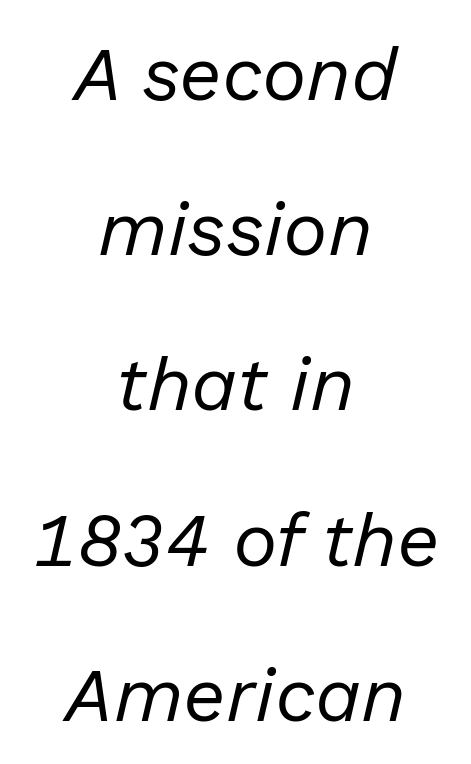
{"italic": "yes", "lean": "right", "slant_degrees": 13, "bold": "no", "weight": "regular", "width": "normal", "stroke_contrast": "low", "x_height": "medium", "monospaced": "no", "underline": "no", "align": "center", "line_spacing": "loose", "line_spacing_ratio": 2.07, "letter_spacing": "normal", "letter_spacing_em": 0.0, "glyph_px": 75}
